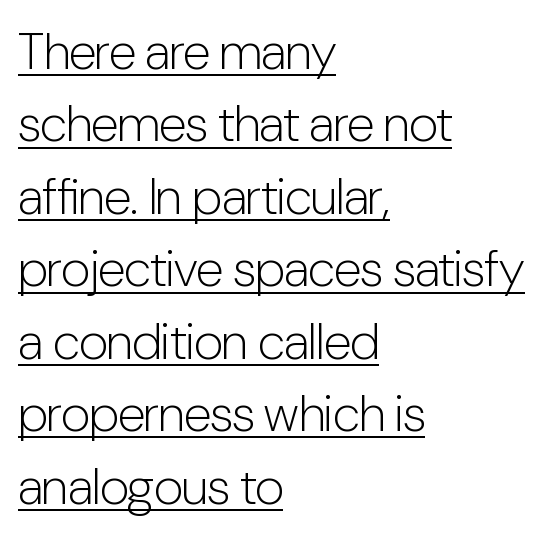
{"serif": "no", "italic": "no", "bold": "no", "weight": "light", "width": "condensed", "stroke_contrast": "low", "x_height": "medium", "monospaced": "no", "underline": "yes", "align": "left", "line_spacing": "normal", "line_spacing_ratio": 1.42, "letter_spacing": "normal", "letter_spacing_em": 0.0, "glyph_px": 51}
